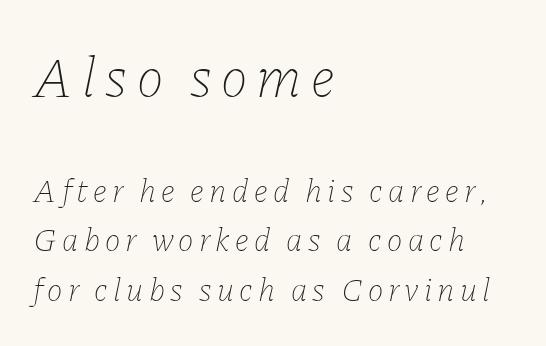
The image shows 57 px thin type, italic (leaning right); set left-aligned, normal line spacing (1.51x), not underlined; the first (top) block is 1.73x larger; low stroke contrast and a medium x-height.
